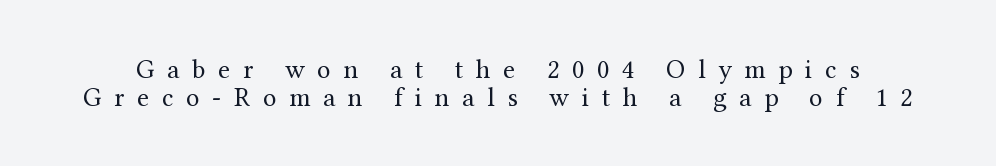
The image shows 27 px text type, upright; set tight line spacing (1.02x), unusually wide letter spacing (+0.47 em), not underlined.
